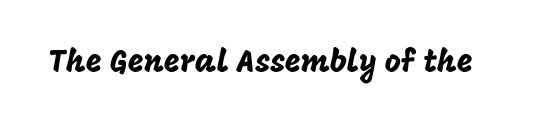
In terms of letterspacing, this is plain default setting. This is sans-serif lettering, the kind often seen on screens and signage. The strip under each line holds only bare page. Think of a printed novel: that variable character pitch is what you see here.
